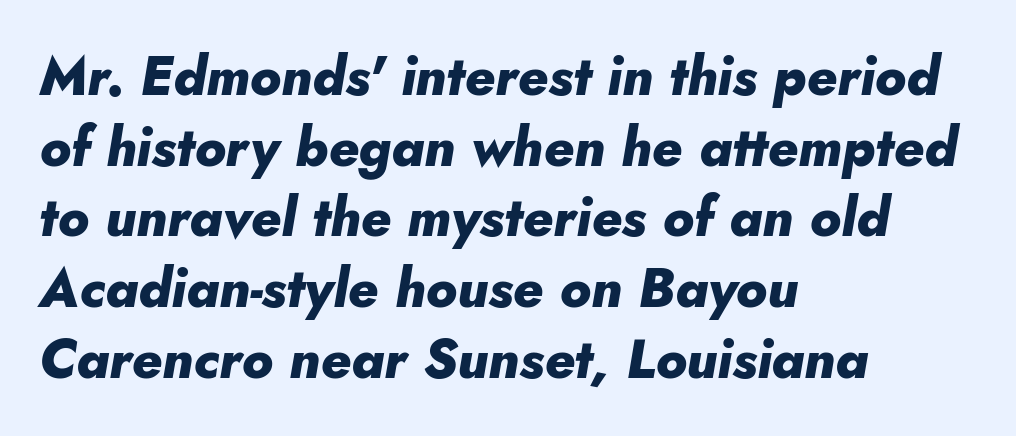
{"italic": "yes", "lean": "right", "slant_degrees": 10, "bold": "yes", "weight": "heavy", "width": "normal", "stroke_contrast": "low", "x_height": "small", "monospaced": "no", "underline": "no", "align": "left", "line_spacing": "normal", "line_spacing_ratio": 1.31, "letter_spacing": "normal", "letter_spacing_em": 0.0, "glyph_px": 54}
